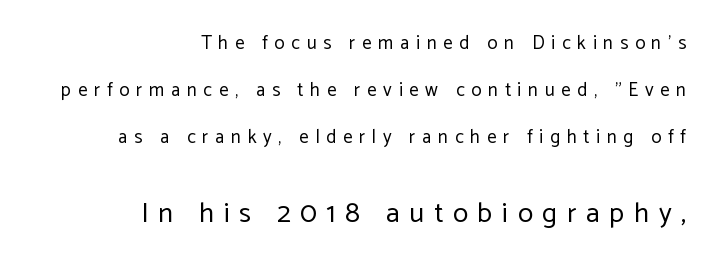
{"serif": "no", "italic": "no", "bold": "no", "weight": "regular", "width": "normal", "stroke_contrast": "low", "x_height": "medium", "monospaced": "no", "underline": "no", "align": "right", "line_spacing": "loose", "line_spacing_ratio": 2.47, "letter_spacing": "wide", "letter_spacing_em": 0.35, "larger_block": "second", "size_ratio": 1.47, "glyph_px": 28}
